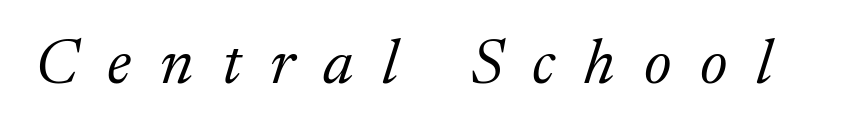
The image shows 64 px light serif type, italic (leaning right); set unusually wide letter spacing (+0.45 em), not underlined; medium stroke contrast and a medium x-height.
